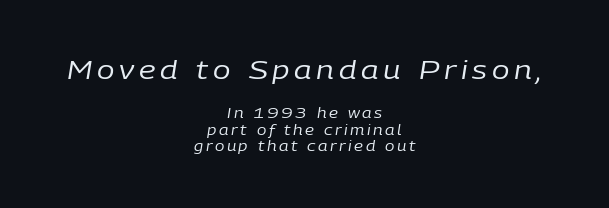
{"italic": "yes", "lean": "right", "slant_degrees": 9, "bold": "no", "underline": "no", "align": "center", "line_spacing_ratio": 1.17, "larger_block": "first", "size_ratio": 1.86, "glyph_px": 26}
